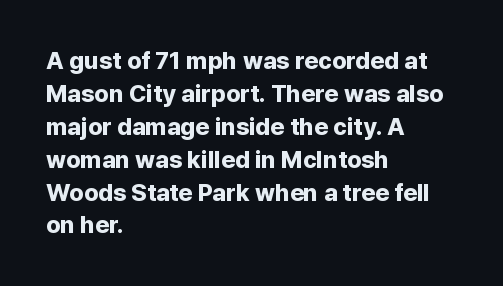
The tracking reads as untouched default to a designer's eye. Check the space under the baseline: it is left empty. The letters stand straight up with perfectly vertical stems. Each line starts at the same left margin while the right side varies. Weight check: bold — yes, fully. These lines sit exactly where default settings would place them.
